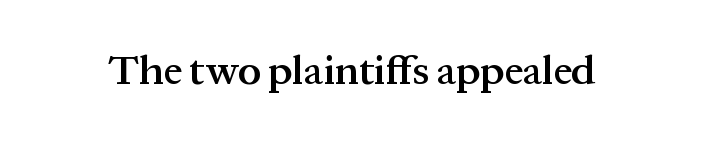
The face used here is rendered with its standard letterfit. Ordinary non-slanted type is in use. Slightly chunky letters — semibold, I'd say, not full bold. The font family rendered here belongs to the serif group.
